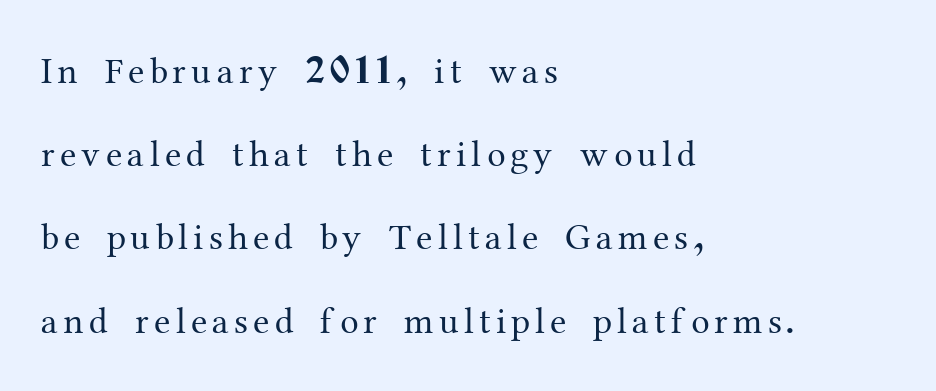
Q: Is the text bold? A: No.
Q: Is the text italic (slanted)? A: No, it is upright.
Q: Is the typeface a serif or a sans-serif typeface? A: Serif.
Q: Is the text underlined? A: No.
Q: How is the paragraph aligned? A: Left-aligned.
Q: Is the spacing between lines tight, normal or loose? A: Loose.
Q: Width (condensed, normal, or wide)? A: Normal.
Q: Stroke contrast? A: Medium.
Q: x-height? A: Medium.
Q: Monospaced? A: No.
